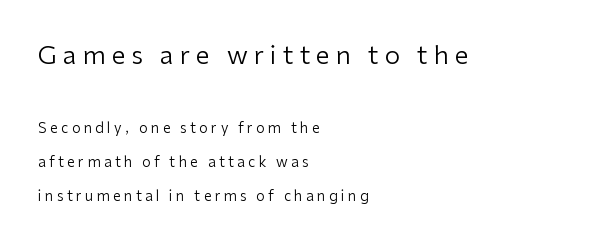
Q: Is the text bold? A: No.
Q: Is the text italic (slanted)? A: No, it is upright.
Q: Is the text underlined? A: No.
Q: How is the paragraph aligned? A: Left-aligned.
Q: Is the spacing between letters normal or unusually wide? A: Unusually wide.
Q: Is the spacing between lines tight, normal or loose? A: Loose.
Q: Which block of text is set in a larger size, the first (top) or the second (bottom)? A: The first (top) one.
